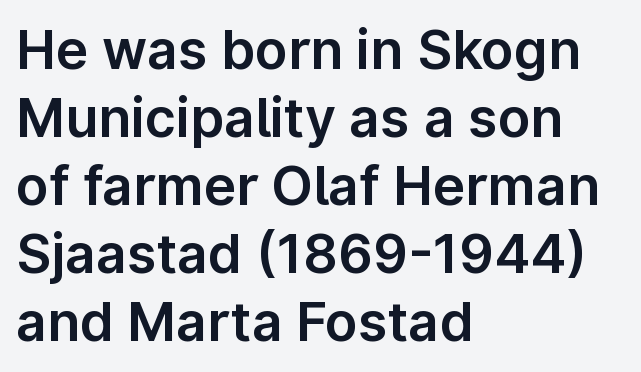
Reading down the column, the eye jumps a familiar distance to each next line. The letters stand straight up with perfectly vertical stems. Observe the ordinary spacing: letters are neighbours, not strangers. This sample has the flowing, uneven cadence of proportional lettering. Caption: multi-line text, flush left, ragged right.
